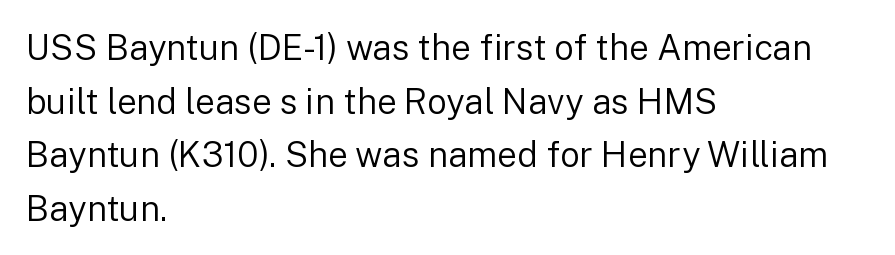
{"serif": "no", "italic": "no", "bold": "no", "weight": "regular", "width": "normal", "stroke_contrast": "low", "x_height": "medium", "monospaced": "no", "underline": "no", "align": "left", "line_spacing": "normal", "line_spacing_ratio": 1.53, "letter_spacing": "normal", "letter_spacing_em": 0.0, "glyph_px": 35}
